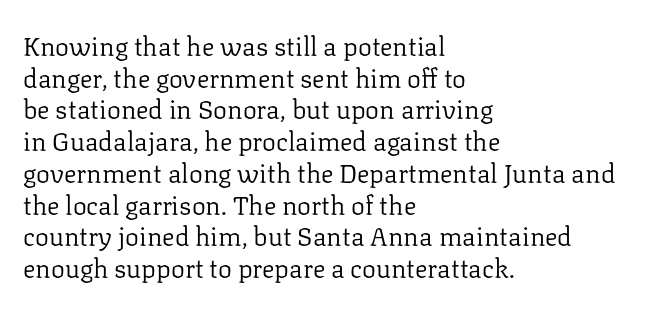
The image shows 26 px text type, upright; set left-aligned, line spacing 1.22x, normal letter spacing, not underlined.
